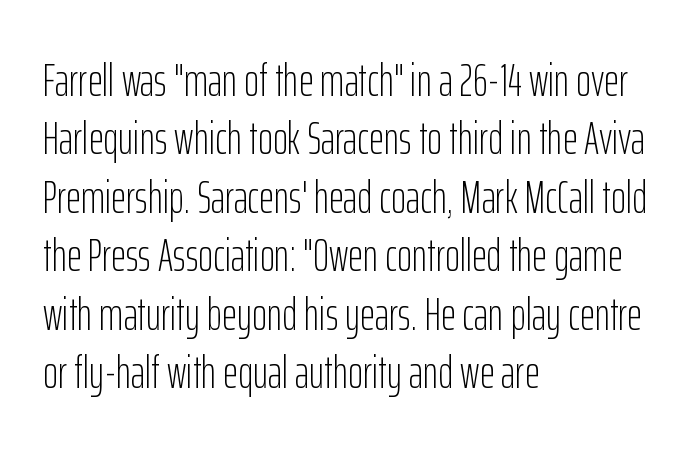
Q: Is the text bold? A: No.
Q: Is the text italic (slanted)? A: No, it is upright.
Q: Is the typeface a serif or a sans-serif typeface? A: Sans-serif.
Q: Is the text underlined? A: No.
Q: How is the paragraph aligned? A: Left-aligned.
Q: Is the spacing between letters normal or unusually wide? A: Normal.
Q: Is the spacing between lines tight, normal or loose? A: Normal.
Q: Width (condensed, normal, or wide)? A: Condensed.
Q: Stroke contrast? A: Low.
Q: x-height? A: Medium.
Q: Monospaced? A: No.
